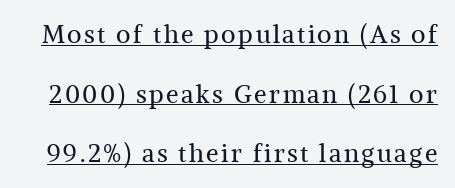
In terms of posture, this sample is upright. Weight: in the light-to-regular range. Students, observe the line beneath the letters — that is underlining. Whoever set this chose breathing room over compactness in the vertical rhythm.
